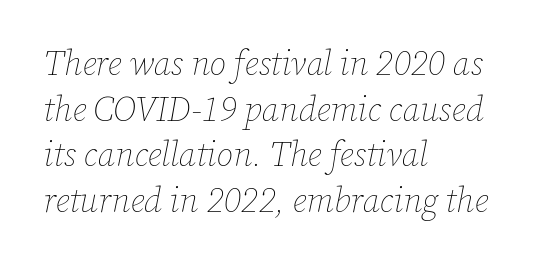
Clear beneath every line of the passage. Does the lettering tilt? It does — this is italic. The line texture is even and compact thanks to regular tracking. The passage is arranged the way most books set body copy — flush left. The letterforms sit at book weight or below.
